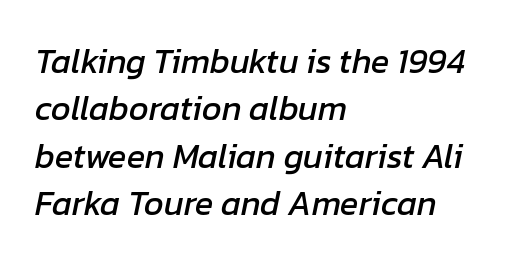
Q: Is the text italic (slanted)? A: Yes, it leans right by about 12 degrees.
Q: Is the text underlined? A: No.
Q: How is the paragraph aligned? A: Left-aligned.
Q: Is the spacing between letters normal or unusually wide? A: Normal.
Q: Is the spacing between lines tight, normal or loose? A: Normal.
Q: Width (condensed, normal, or wide)? A: Normal.
Q: Stroke contrast? A: Low.
Q: x-height? A: Medium.
Q: Monospaced? A: No.
